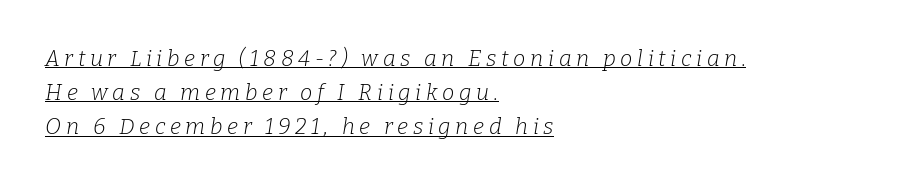
The image shows 22 px text type, italic (leaning right); set left-aligned, normal line spacing (1.55x), unusually wide letter spacing (+0.21 em), underlined.
